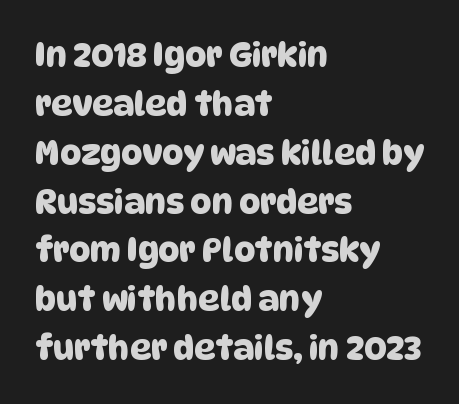
Q: Is the typeface a serif or a sans-serif typeface? A: Sans-serif.
Q: Is the text underlined? A: No.
Q: How is the paragraph aligned? A: Left-aligned.
Q: Is the spacing between letters normal or unusually wide? A: Normal.
Q: Is the spacing between lines tight, normal or loose? A: Normal.
Q: Width (condensed, normal, or wide)? A: Normal.
Q: Stroke contrast? A: Low.
Q: x-height? A: Large.
Q: Monospaced? A: No.
